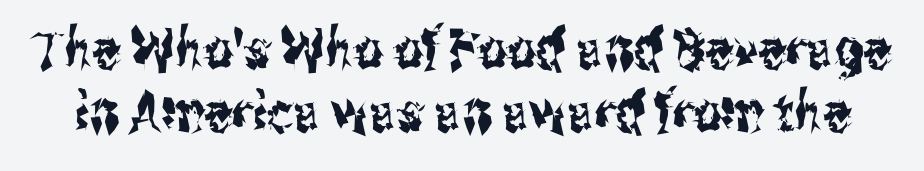
{"serif": "no", "italic": "no", "width": "condensed", "stroke_contrast": "medium", "x_height": "medium", "monospaced": "no", "underline": "no", "line_spacing": "tight", "line_spacing_ratio": 1.14, "letter_spacing": "normal", "letter_spacing_em": 0.0, "glyph_px": 55}
